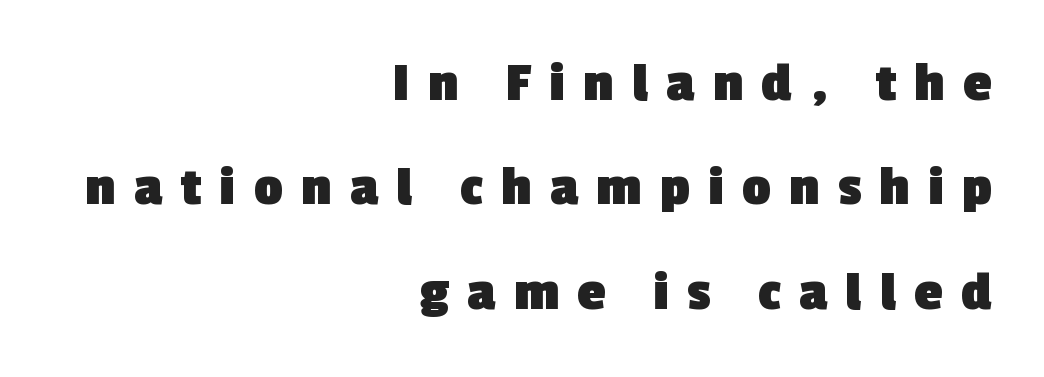
Q: Is the text bold? A: Yes.
Q: Is the typeface a serif or a sans-serif typeface? A: Sans-serif.
Q: Is the text underlined? A: No.
Q: How is the paragraph aligned? A: Right-aligned.
Q: Is the spacing between letters normal or unusually wide? A: Unusually wide.
Q: Width (condensed, normal, or wide)? A: Normal.
Q: x-height? A: Medium.
Q: Monospaced? A: No.
